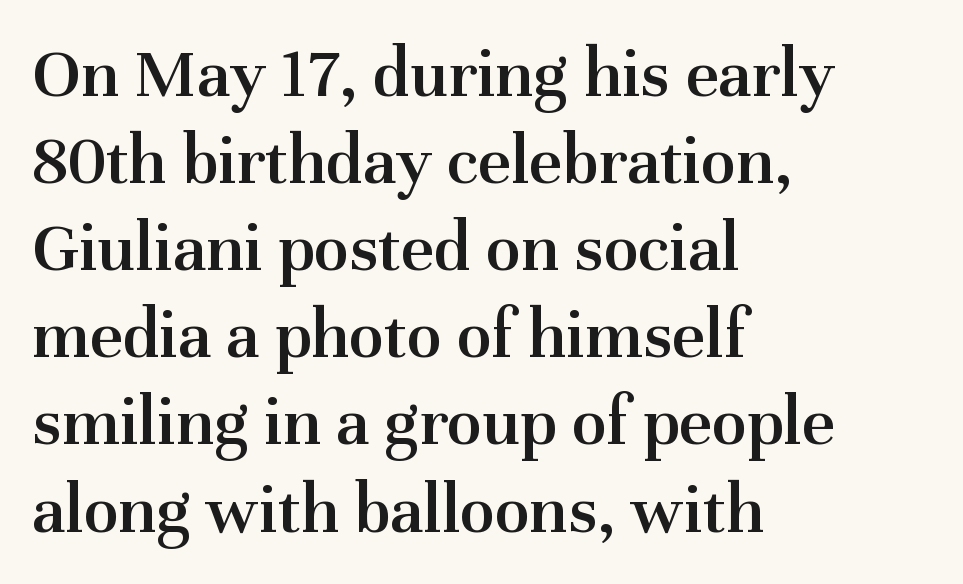
Q: Is the text bold? A: Semi-bold.
Q: Is the text italic (slanted)? A: No, it is upright.
Q: Is the typeface a serif or a sans-serif typeface? A: Serif.
Q: Is the text underlined? A: No.
Q: How is the paragraph aligned? A: Left-aligned.
Q: Is the spacing between letters normal or unusually wide? A: Normal.
Q: Width (condensed, normal, or wide)? A: Normal.
Q: Stroke contrast? A: Medium.
Q: x-height? A: Medium.
Q: Monospaced? A: No.
